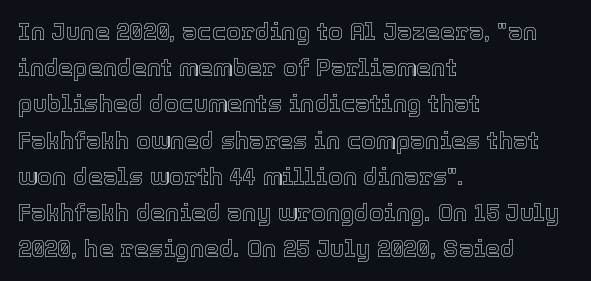
Q: Is the text italic (slanted)? A: No, it is upright.
Q: Is the text underlined? A: No.
Q: How is the paragraph aligned? A: Left-aligned.
Q: Is the spacing between letters normal or unusually wide? A: Normal.
Q: Is the spacing between lines tight, normal or loose? A: Normal.
